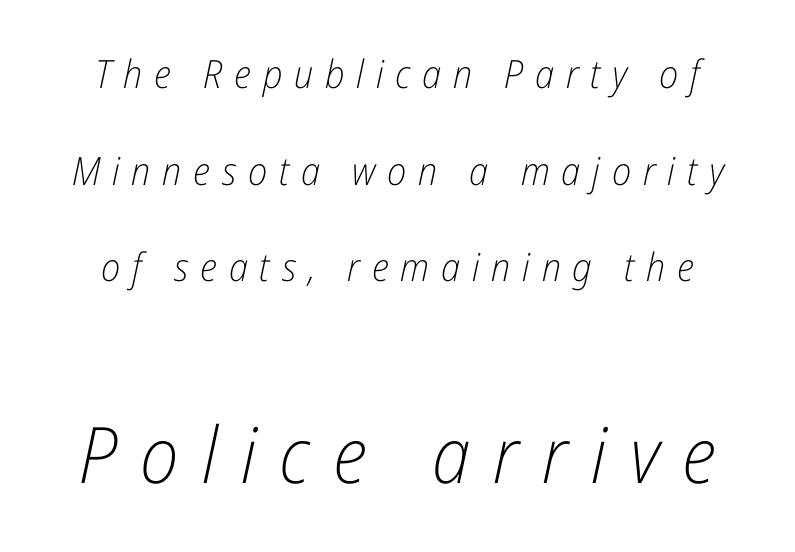
Q: Is the text bold? A: No.
Q: Is the text italic (slanted)? A: Yes, it leans right by about 12 degrees.
Q: Is the text underlined? A: No.
Q: Is the spacing between letters normal or unusually wide? A: Unusually wide.
Q: Is the spacing between lines tight, normal or loose? A: Loose.
Q: Which block of text is set in a larger size, the first (top) or the second (bottom)? A: The second (bottom) one.
Q: Width (condensed, normal, or wide)? A: Condensed.
Q: Stroke contrast? A: Low.
Q: x-height? A: Medium.
Q: Monospaced? A: No.
